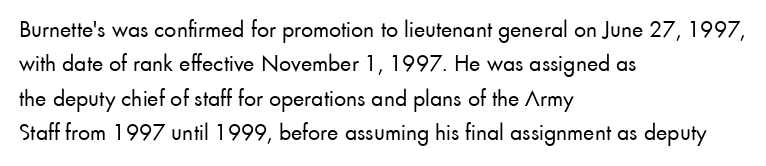
The image shows 24 px text type, upright; set left-aligned, normal line spacing (1.43x), normal letter spacing, not underlined.
